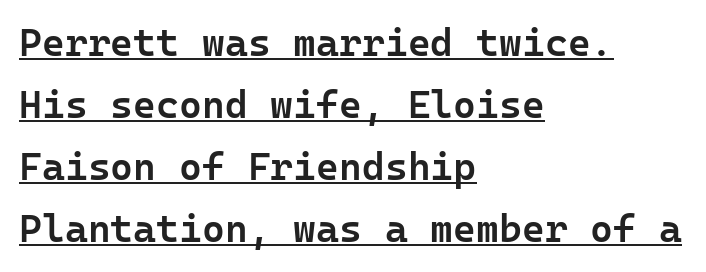
Q: Is the text bold? A: Semi-bold.
Q: Is the text italic (slanted)? A: No, it is upright.
Q: Is the typeface a serif or a sans-serif typeface? A: Sans-serif.
Q: Is the text underlined? A: Yes.
Q: How is the paragraph aligned? A: Left-aligned.
Q: Is the spacing between letters normal or unusually wide? A: Normal.
Q: Is the spacing between lines tight, normal or loose? A: Normal.
Q: Width (condensed, normal, or wide)? A: Normal.
Q: Stroke contrast? A: Low.
Q: x-height? A: Medium.
